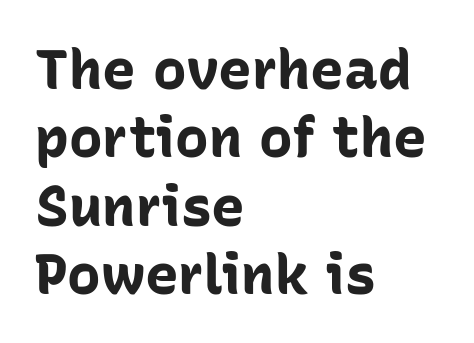
{"serif": "no", "italic": "no", "bold": "yes", "weight": "bold", "width": "normal", "stroke_contrast": "low", "x_height": "medium", "monospaced": "no", "underline": "no", "align": "left", "line_spacing_ratio": 1.22, "letter_spacing": "normal", "letter_spacing_em": 0.0, "glyph_px": 56}
